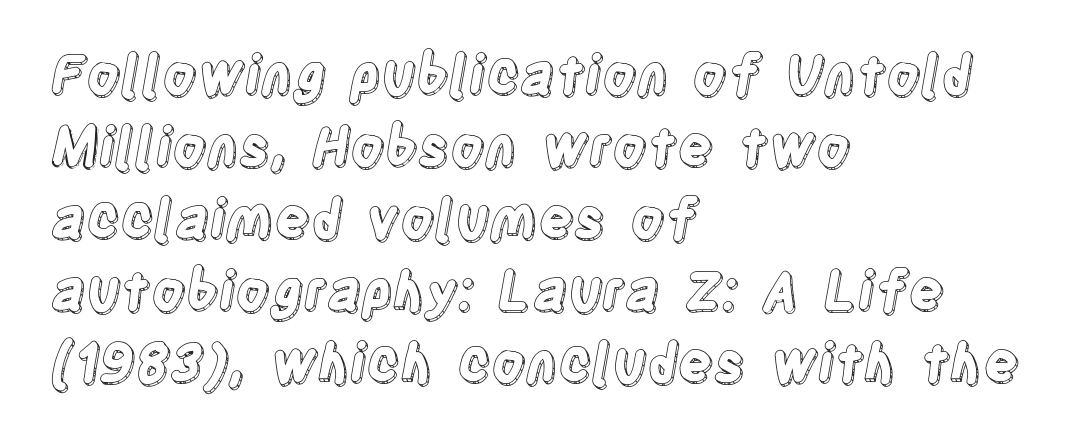
The image shows 53 px condensed type; set left-aligned, normal line spacing (1.36x), normal letter spacing, not underlined; a large x-height.
